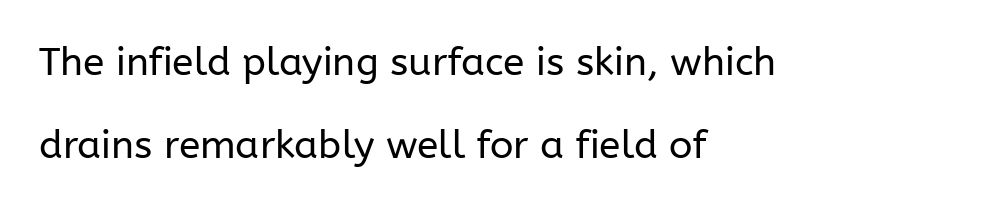
Q: Is the text bold? A: No.
Q: Is the text italic (slanted)? A: No, it is upright.
Q: Is the typeface a serif or a sans-serif typeface? A: Sans-serif.
Q: Is the text underlined? A: No.
Q: How is the paragraph aligned? A: Left-aligned.
Q: Is the spacing between letters normal or unusually wide? A: Normal.
Q: Is the spacing between lines tight, normal or loose? A: Loose.
Q: Width (condensed, normal, or wide)? A: Normal.
Q: Stroke contrast? A: Low.
Q: x-height? A: Medium.
Q: Monospaced? A: No.
